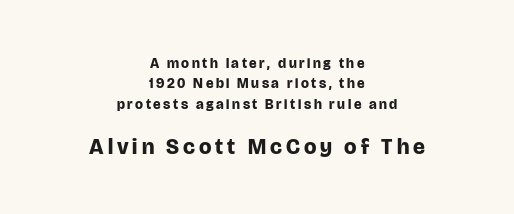
{"italic": "no", "bold": "yes", "underline": "no", "align": "center", "line_spacing": "normal", "line_spacing_ratio": 1.46, "larger_block": "second", "size_ratio": 1.57, "glyph_px": 22}
